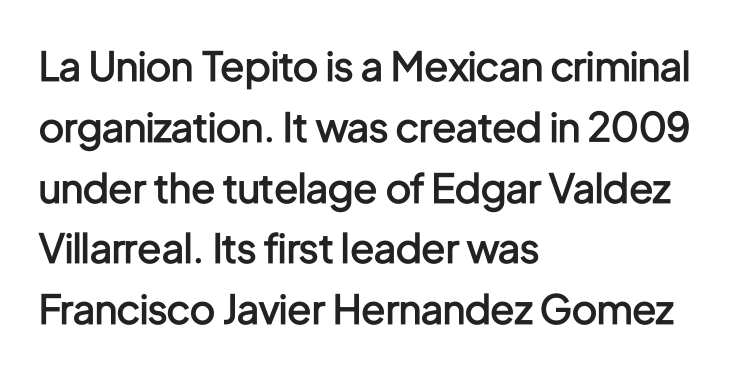
{"serif": "no", "italic": "no", "bold": "semi", "weight": "semibold", "width": "condensed", "stroke_contrast": "low", "x_height": "medium", "monospaced": "no", "underline": "no", "align": "left", "line_spacing": "normal", "line_spacing_ratio": 1.52, "letter_spacing": "normal", "letter_spacing_em": 0.0, "glyph_px": 40}
